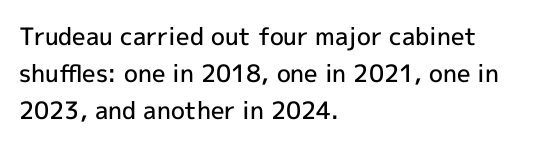
If you measured baseline to baseline, you'd find a middling distance. Summary of weight: moderately heavy, a semibold. Horizontal alignment here is leftward, the default for most running prose. Beneath every word, the page is bare.
